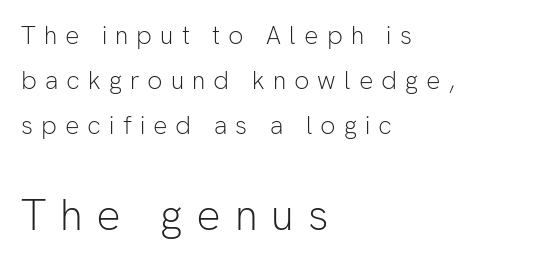
Q: Is the text bold? A: No.
Q: Is the text italic (slanted)? A: No, it is upright.
Q: Is the typeface a serif or a sans-serif typeface? A: Sans-serif.
Q: Is the text underlined? A: No.
Q: How is the paragraph aligned? A: Left-aligned.
Q: Is the spacing between letters normal or unusually wide? A: Unusually wide.
Q: Which block of text is set in a larger size, the first (top) or the second (bottom)? A: The second (bottom) one.
Q: Width (condensed, normal, or wide)? A: Normal.
Q: Stroke contrast? A: Low.
Q: x-height? A: Medium.
Q: Monospaced? A: No.
